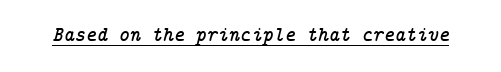
Descenders here cross a horizontal rule under the line. Observe the lean: these are italic letterforms. The face used here is rendered with its standard letterfit.
